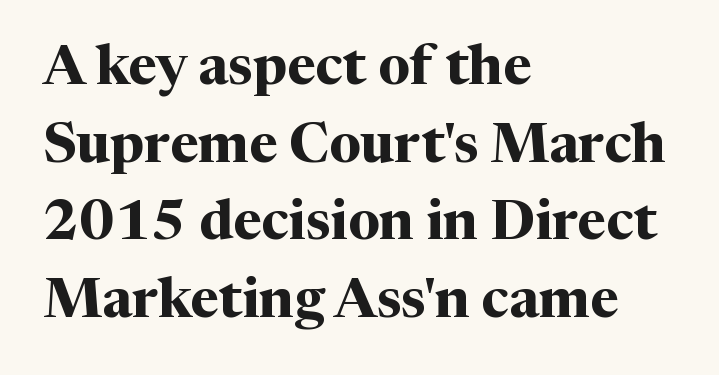
{"serif": "yes", "italic": "no", "bold": "yes", "weight": "bold", "width": "normal", "stroke_contrast": "medium", "x_height": "medium", "monospaced": "no", "underline": "no", "align": "left", "line_spacing": "normal", "line_spacing_ratio": 1.41, "letter_spacing": "normal", "letter_spacing_em": 0.0, "glyph_px": 55}
